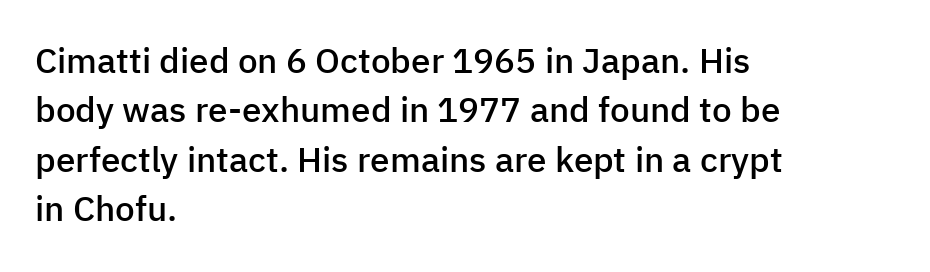
Q: Is the text bold? A: Semi-bold.
Q: Is the text italic (slanted)? A: No, it is upright.
Q: Is the typeface a serif or a sans-serif typeface? A: Sans-serif.
Q: Is the text underlined? A: No.
Q: How is the paragraph aligned? A: Left-aligned.
Q: Is the spacing between letters normal or unusually wide? A: Normal.
Q: Is the spacing between lines tight, normal or loose? A: Normal.
Q: Width (condensed, normal, or wide)? A: Normal.
Q: Stroke contrast? A: Low.
Q: x-height? A: Medium.
Q: Monospaced? A: No.
